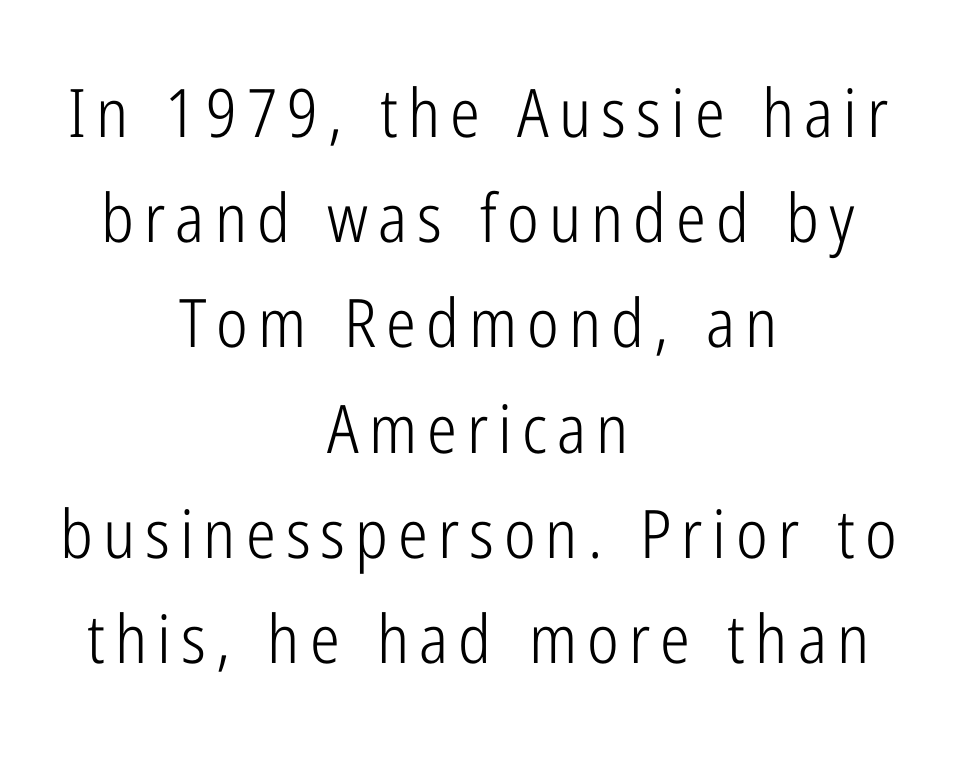
{"serif": "no", "italic": "no", "bold": "no", "weight": "light", "width": "condensed", "stroke_contrast": "low", "x_height": "medium", "monospaced": "no", "underline": "no", "align": "center", "line_spacing": "normal", "line_spacing_ratio": 1.57, "glyph_px": 67}
